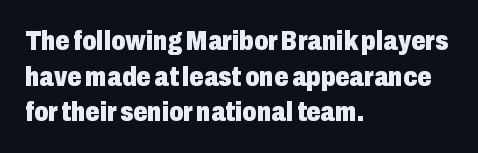
Q: Is the text bold? A: Yes.
Q: Is the text italic (slanted)? A: No, it is upright.
Q: Is the typeface a serif or a sans-serif typeface? A: Sans-serif.
Q: Is the text underlined? A: No.
Q: How is the paragraph aligned? A: Left-aligned.
Q: Is the spacing between letters normal or unusually wide? A: Normal.
Q: Is the spacing between lines tight, normal or loose? A: Normal.
Q: Width (condensed, normal, or wide)? A: Condensed.
Q: Stroke contrast? A: Low.
Q: x-height? A: Medium.
Q: Monospaced? A: No.
